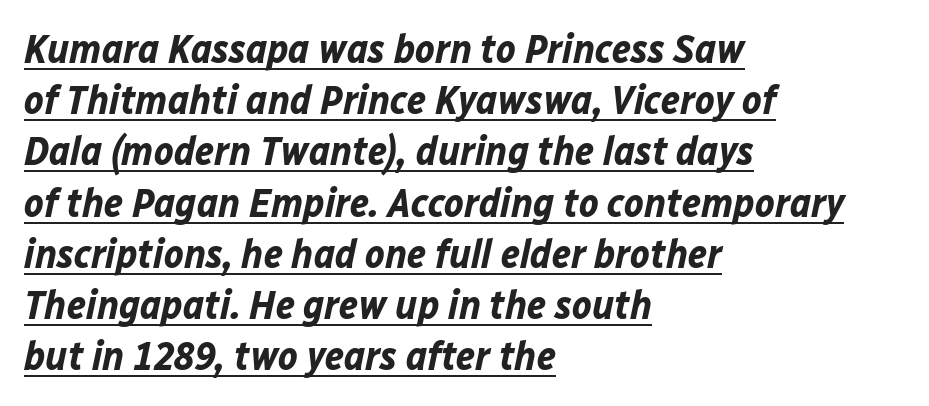
Q: Is the text bold? A: Yes.
Q: Is the text italic (slanted)? A: Yes, it leans right by about 12 degrees.
Q: Is the text underlined? A: Yes.
Q: How is the paragraph aligned? A: Left-aligned.
Q: Is the spacing between letters normal or unusually wide? A: Normal.
Q: Is the spacing between lines tight, normal or loose? A: Normal.
Q: Width (condensed, normal, or wide)? A: Normal.
Q: Stroke contrast? A: Low.
Q: x-height? A: Medium.
Q: Monospaced? A: No.
